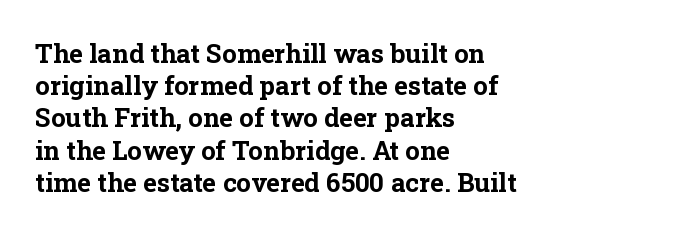
{"italic": "no", "bold": "yes", "underline": "no", "align": "left", "line_spacing_ratio": 1.24, "letter_spacing": "normal", "letter_spacing_em": 0.0, "glyph_px": 26}
